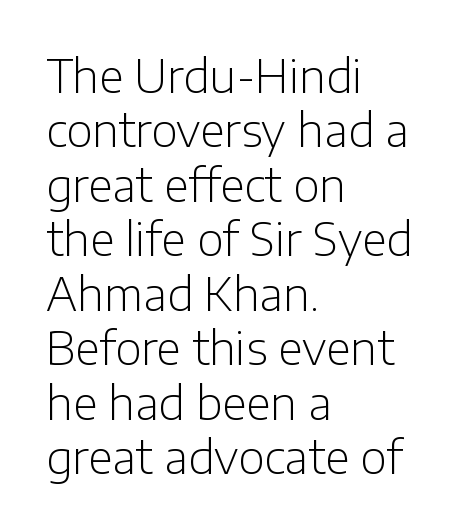
The image shows 45 px light sans-serif type, upright; set left-aligned, line spacing 1.21x, normal letter spacing, not underlined; low stroke contrast and a medium x-height.
